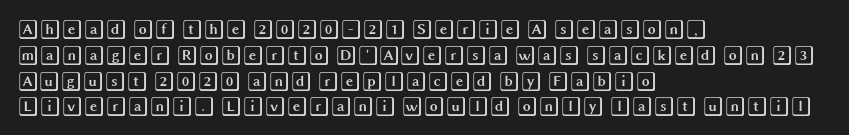
Q: Is the text italic (slanted)? A: No, it is upright.
Q: Is the text underlined? A: No.
Q: How is the paragraph aligned? A: Left-aligned.
Q: Is the spacing between letters normal or unusually wide? A: Normal.
Q: Is the spacing between lines tight, normal or loose? A: Normal.
